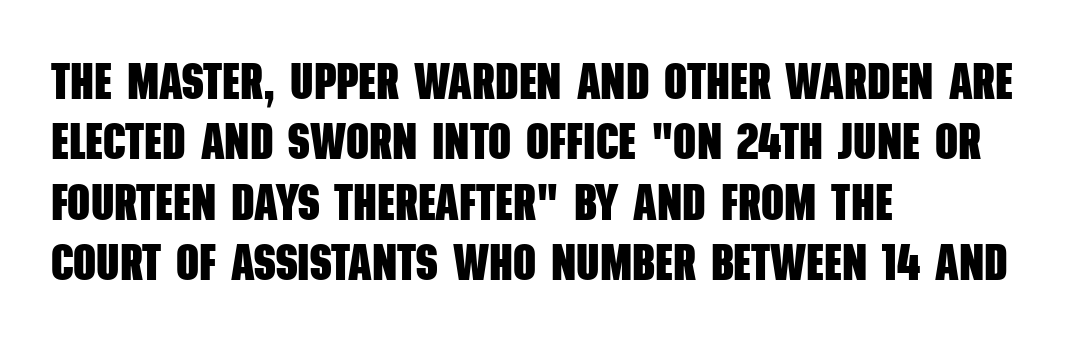
Q: Is the text bold? A: Yes.
Q: Is the typeface a serif or a sans-serif typeface? A: Sans-serif.
Q: Is the text underlined? A: No.
Q: How is the paragraph aligned? A: Left-aligned.
Q: Is the spacing between letters normal or unusually wide? A: Normal.
Q: Width (condensed, normal, or wide)? A: Condensed.
Q: Stroke contrast? A: Low.
Q: x-height? A: Large.
Q: Monospaced? A: No.
